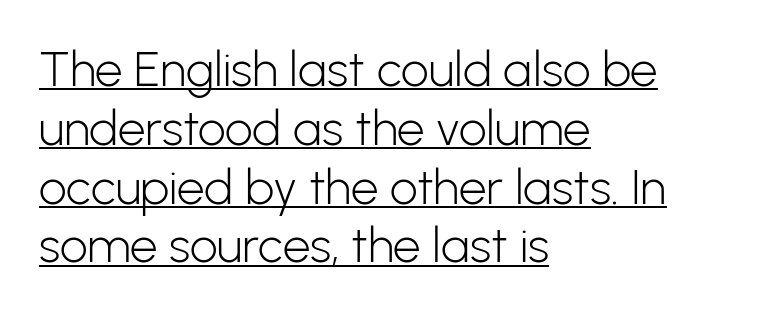
{"serif": "no", "italic": "no", "bold": "no", "weight": "light", "width": "normal", "stroke_contrast": "low", "x_height": "medium", "monospaced": "no", "underline": "yes", "align": "left", "line_spacing_ratio": 1.2, "letter_spacing": "normal", "letter_spacing_em": 0.0, "glyph_px": 49}
